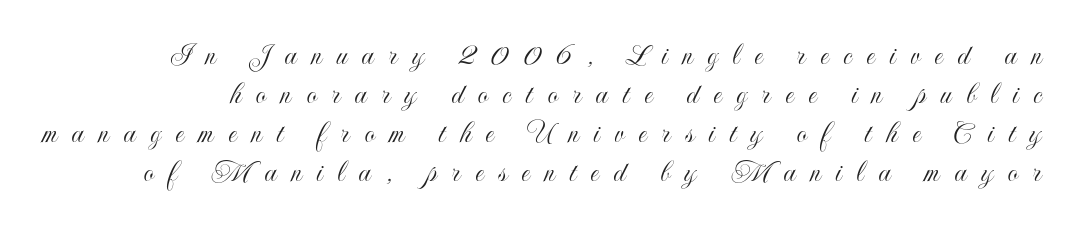
The image shows 32 px condensed type; set line spacing 1.22x, unusually wide letter spacing (+0.46 em), not underlined; a small x-height.
